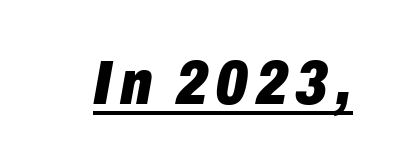
You could not count columns in this text — the font is proportionally spaced. Is there an underline? Yes — a line sits under the letters. Typographic density is high because the face is bold. The text carries the slant typical of an italic or oblique font.
